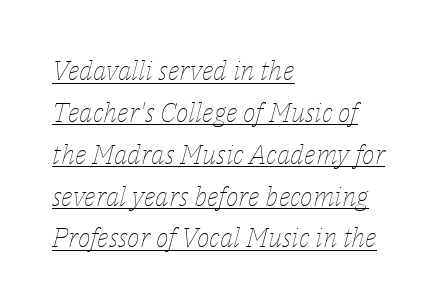
{"italic": "yes", "lean": "right", "slant_degrees": 14, "bold": "no", "underline": "yes", "align": "left", "line_spacing": "normal", "line_spacing_ratio": 1.55, "letter_spacing": "normal", "letter_spacing_em": 0.0, "glyph_px": 27}
